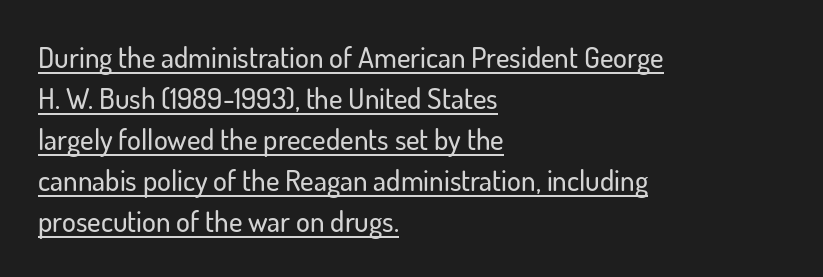
The image shows 29 px sans-serif type, upright; set left-aligned, normal line spacing (1.41x), normal letter spacing, underlined; low stroke contrast and a small x-height.
